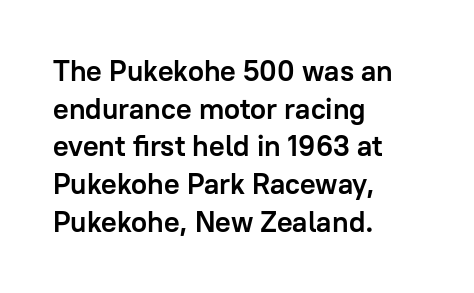
The image shows 29 px semibold sans-serif type, upright; set left-aligned, normal line spacing (1.3x), normal letter spacing, not underlined; low stroke contrast and a medium x-height.
